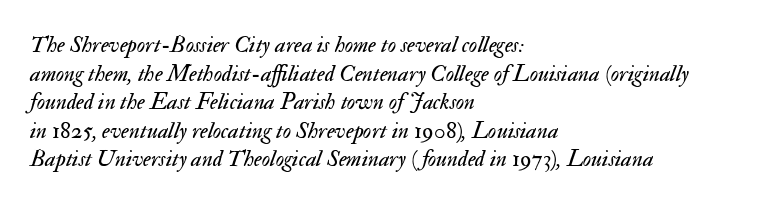
Observe the lean: these are italic letterforms. There is no visible air inserted between adjacent glyphs. Caption: face not bold, strokes unweighted. Typeset ragged right — the left edge is the straight one.
